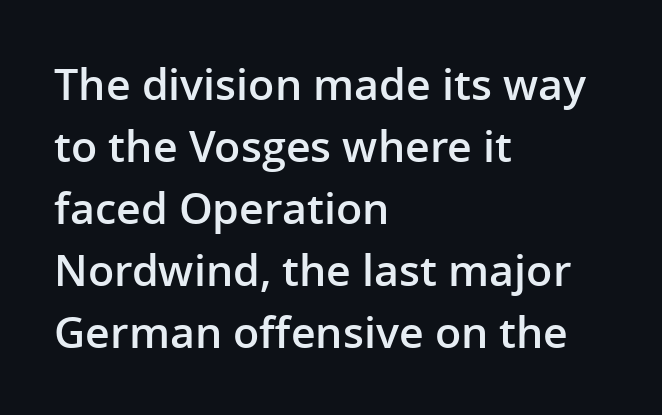
{"serif": "no", "italic": "no", "bold": "semi", "weight": "semibold", "width": "normal", "stroke_contrast": "low", "x_height": "medium", "monospaced": "no", "underline": "no", "align": "left", "line_spacing": "normal", "line_spacing_ratio": 1.44, "letter_spacing": "normal", "letter_spacing_em": 0.0, "glyph_px": 43}
